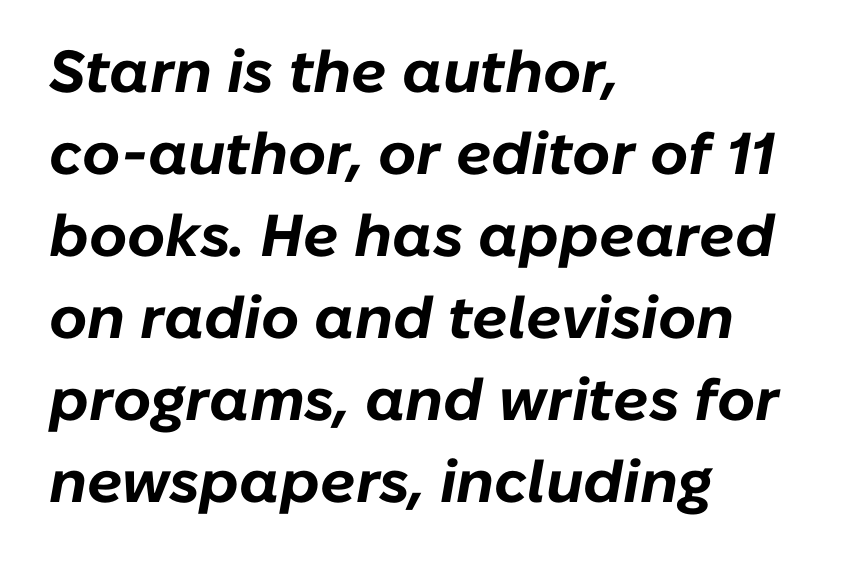
Each letter keeps its own natural width here, so spacing adapts to shape. The zone under the glyphs is completely vacant. The face used here has a pronounced slope to its letters. Heavy, bold letterforms.
